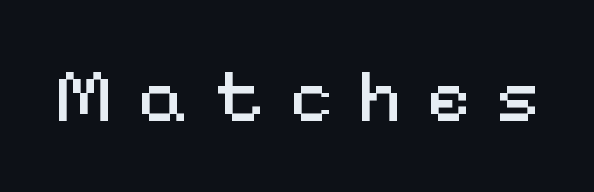
The passage shown is not underscored anywhere. Unbolded letterforms with no extra heft. What kind of face is this? One without serifs — a sans. These lines are rendered in a variable-pitch font.
